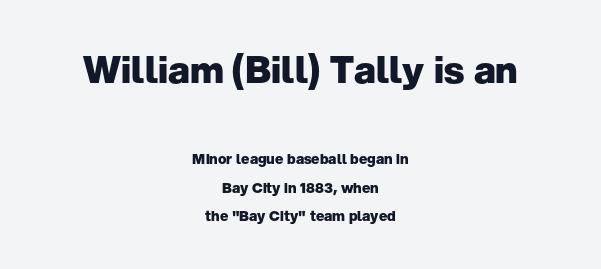
Q: Is the text bold? A: Yes.
Q: Is the text italic (slanted)? A: No, it is upright.
Q: Is the typeface a serif or a sans-serif typeface? A: Sans-serif.
Q: Is the text underlined? A: No.
Q: How is the paragraph aligned? A: Centered.
Q: Is the spacing between letters normal or unusually wide? A: Normal.
Q: Is the spacing between lines tight, normal or loose? A: Loose.
Q: Which block of text is set in a larger size, the first (top) or the second (bottom)? A: The first (top) one.
Q: Width (condensed, normal, or wide)? A: Normal.
Q: Stroke contrast? A: Low.
Q: x-height? A: Medium.
Q: Monospaced? A: No.
